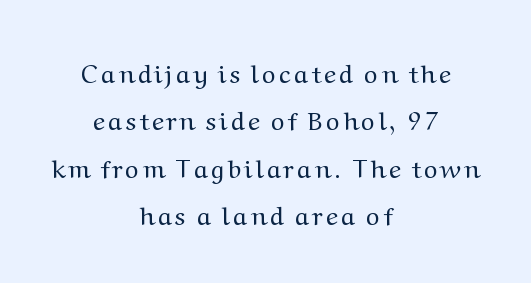
Decoration check: the copy has no underline. The text block is weighted toward neither margin, spreading evenly from the middle. The typography opts for an upright posture over an oblique one. The weight tops out at a normal text grade.
